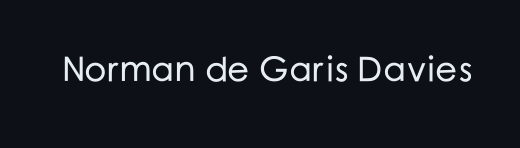
The words here are not underlined. Posture: upright roman. Each letter's strokes conclude bluntly, with no projecting serifs. Spacing between characters is what you'd get straight out of the box.
